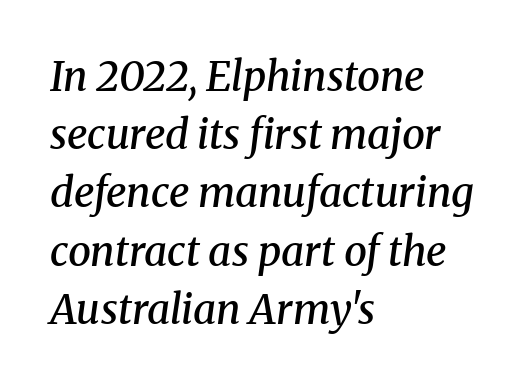
The image shows 41 px semibold serif type, italic (leaning right); set left-aligned, normal line spacing (1.42x), normal letter spacing, not underlined; medium stroke contrast and a medium x-height.
